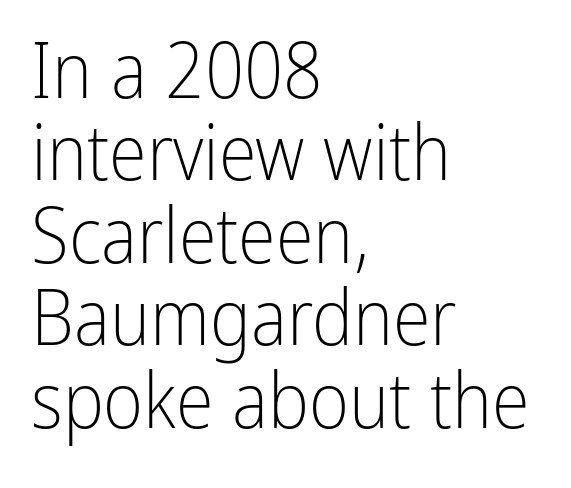
Q: Is the text bold? A: No.
Q: Is the text italic (slanted)? A: No, it is upright.
Q: Is the typeface a serif or a sans-serif typeface? A: Sans-serif.
Q: Is the text underlined? A: No.
Q: How is the paragraph aligned? A: Left-aligned.
Q: Is the spacing between letters normal or unusually wide? A: Normal.
Q: Is the spacing between lines tight, normal or loose? A: Tight.
Q: Width (condensed, normal, or wide)? A: Condensed.
Q: Stroke contrast? A: Low.
Q: x-height? A: Medium.
Q: Monospaced? A: No.
